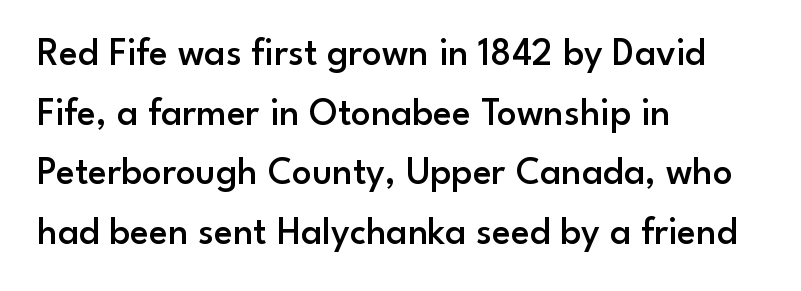
The image shows 39 px semibold sans-serif type, upright; set left-aligned, normal line spacing (1.53x), normal letter spacing, not underlined; low stroke contrast and a small x-height.
